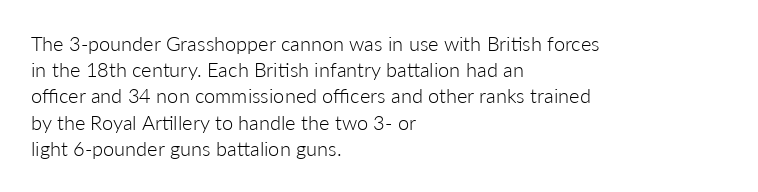
The image shows 20 px text type, upright; set left-aligned, normal line spacing (1.31x), normal letter spacing, not underlined.
